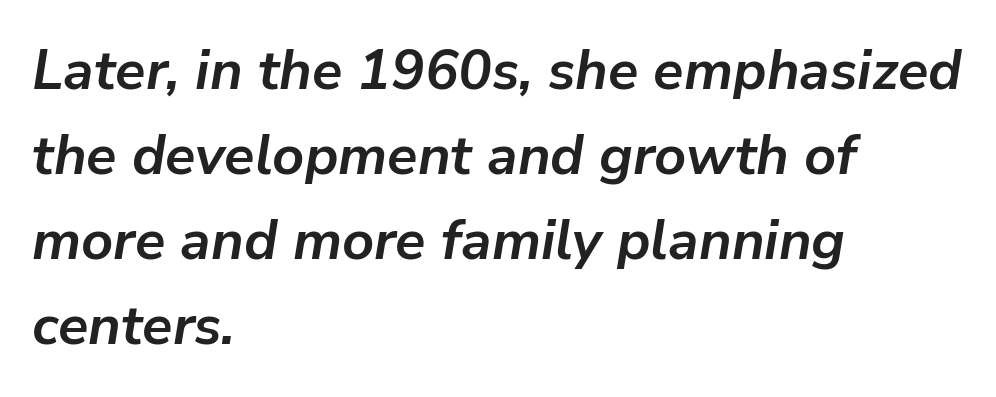
There's an unmistakable incline to the writing here. Left-aligned paragraph, ragged on the right. The strokes are fattened all the way to bold. Look at the tracking — it's just the regular setting, nothing added. Regarding leading, the lines here are spaced in the standard way. This sample has the flowing, uneven cadence of proportional lettering.
